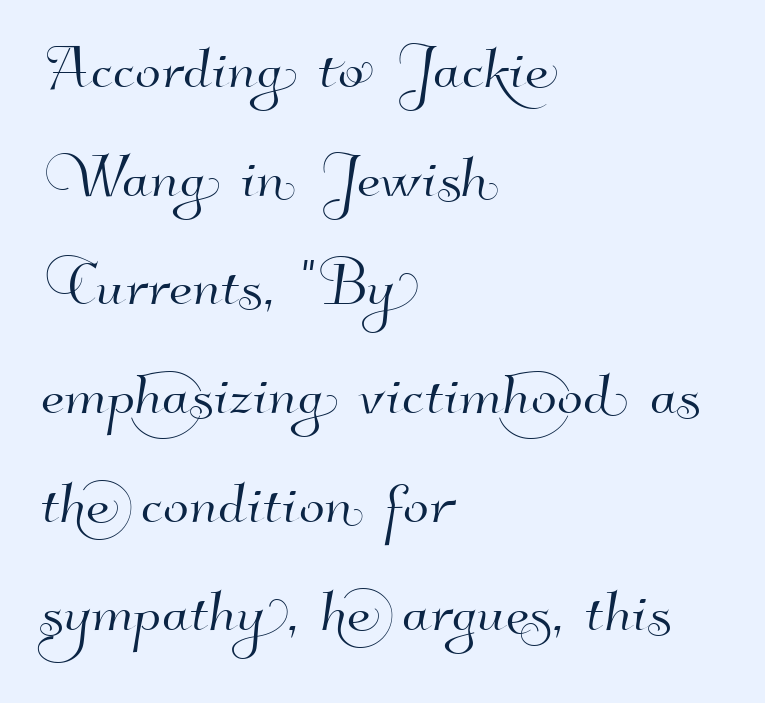
The image shows 76 px sans-serif type; set left-aligned, normal line spacing (1.43x), normal letter spacing, not underlined; high stroke contrast and a small x-height.
